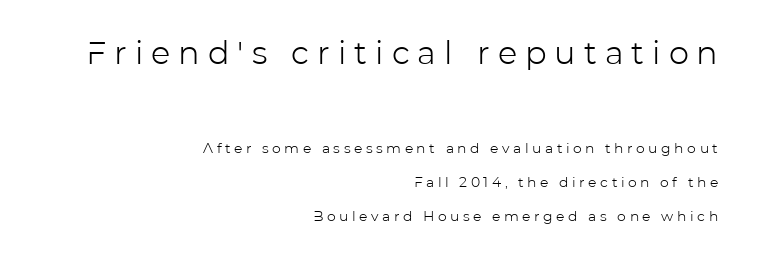
Q: Is the text bold? A: No.
Q: Is the text italic (slanted)? A: No, it is upright.
Q: Is the typeface a serif or a sans-serif typeface? A: Sans-serif.
Q: Is the text underlined? A: No.
Q: How is the paragraph aligned? A: Right-aligned.
Q: Is the spacing between letters normal or unusually wide? A: Unusually wide.
Q: Is the spacing between lines tight, normal or loose? A: Loose.
Q: Which block of text is set in a larger size, the first (top) or the second (bottom)? A: The first (top) one.
Q: Width (condensed, normal, or wide)? A: Normal.
Q: Stroke contrast? A: Low.
Q: x-height? A: Medium.
Q: Monospaced? A: No.
